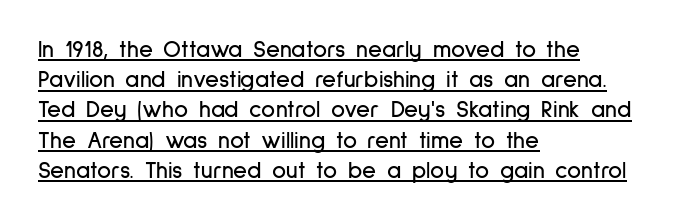
The image shows 24 px text type, upright; set left-aligned, normal line spacing (1.26x), normal letter spacing, underlined.
